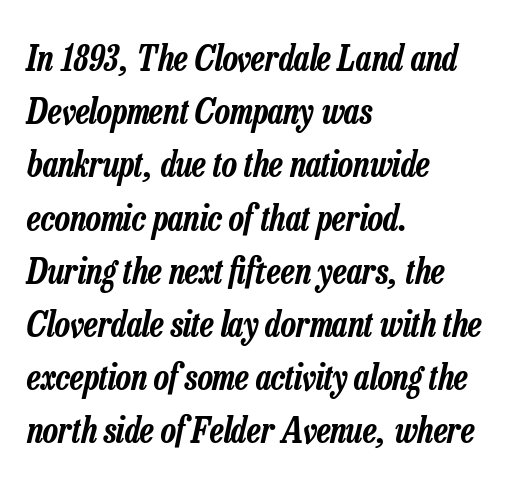
{"italic": "yes", "lean": "right", "slant_degrees": 13, "width": "condensed", "stroke_contrast": "low", "x_height": "medium", "monospaced": "no", "underline": "no", "align": "left", "line_spacing": "normal", "line_spacing_ratio": 1.52, "letter_spacing": "normal", "letter_spacing_em": 0.0, "glyph_px": 35}
